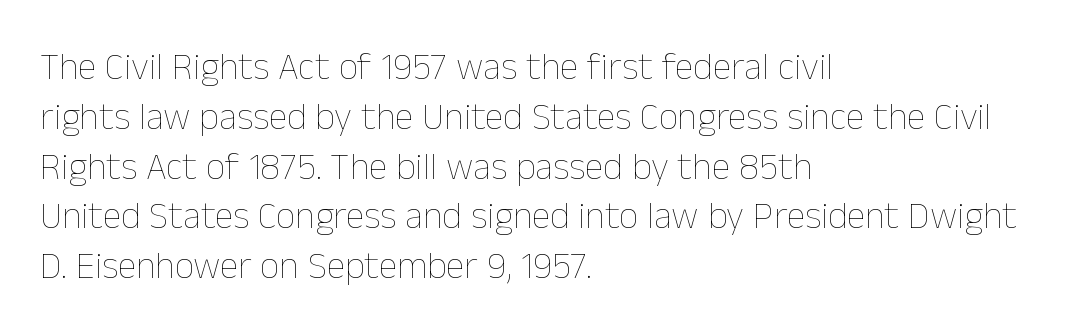
Q: Is the text bold? A: No.
Q: Is the text italic (slanted)? A: No, it is upright.
Q: Is the text underlined? A: No.
Q: How is the paragraph aligned? A: Left-aligned.
Q: Is the spacing between letters normal or unusually wide? A: Normal.
Q: Is the spacing between lines tight, normal or loose? A: Normal.
Q: Width (condensed, normal, or wide)? A: Normal.
Q: Stroke contrast? A: Low.
Q: x-height? A: Medium.
Q: Monospaced? A: No.
